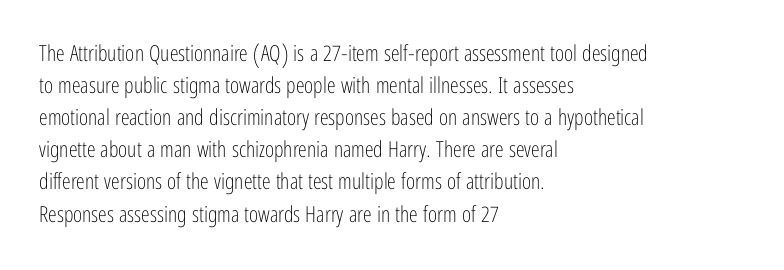
The image shows 22 px text type, upright; set left-aligned, normal line spacing (1.46x), normal letter spacing, not underlined.
